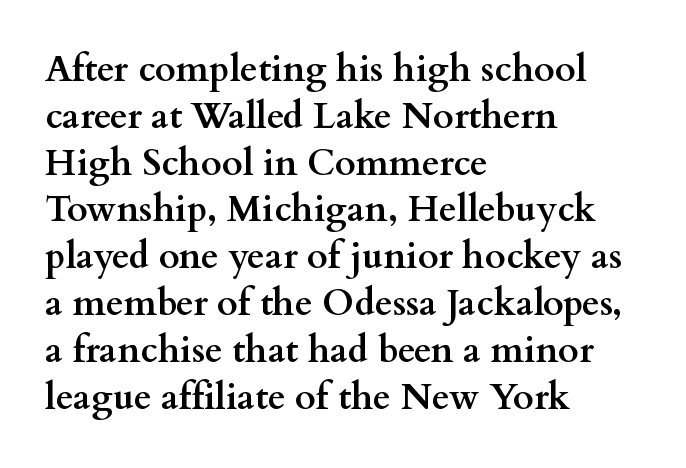
Q: Is the text bold? A: Yes.
Q: Is the text italic (slanted)? A: No, it is upright.
Q: Is the typeface a serif or a sans-serif typeface? A: Serif.
Q: Is the text underlined? A: No.
Q: How is the paragraph aligned? A: Left-aligned.
Q: Is the spacing between letters normal or unusually wide? A: Normal.
Q: Is the spacing between lines tight, normal or loose? A: Normal.
Q: Width (condensed, normal, or wide)? A: Wide.
Q: Stroke contrast? A: Medium.
Q: x-height? A: Small.
Q: Monospaced? A: No.
